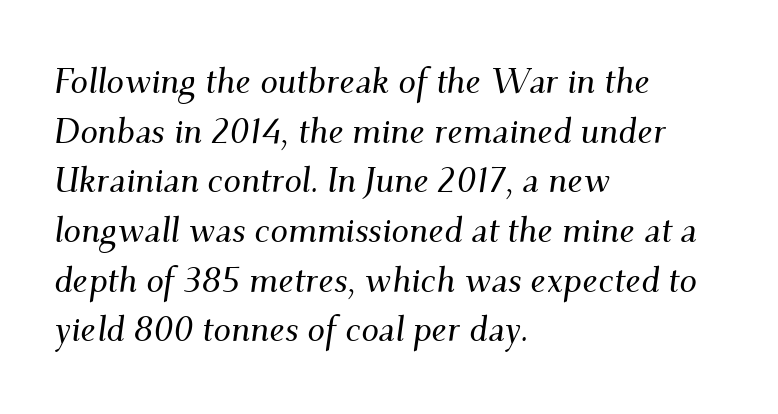
Letters rest on an invisible, unmarked baseline. Note the varied advance widths — an 'i' is clearly narrower than an 'm'. Horizontal bands of white between lines are of average thickness. Style check: oblique. This rendering uses left alignment, leaving the right contour irregular.
